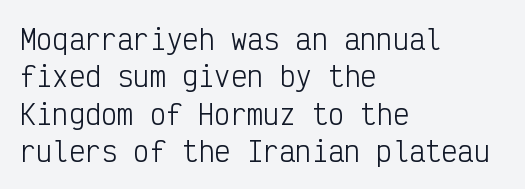
Q: Is the text bold? A: No.
Q: Is the text italic (slanted)? A: No, it is upright.
Q: Is the text underlined? A: No.
Q: How is the paragraph aligned? A: Left-aligned.
Q: Is the spacing between letters normal or unusually wide? A: Normal.
Q: Is the spacing between lines tight, normal or loose? A: Normal.
